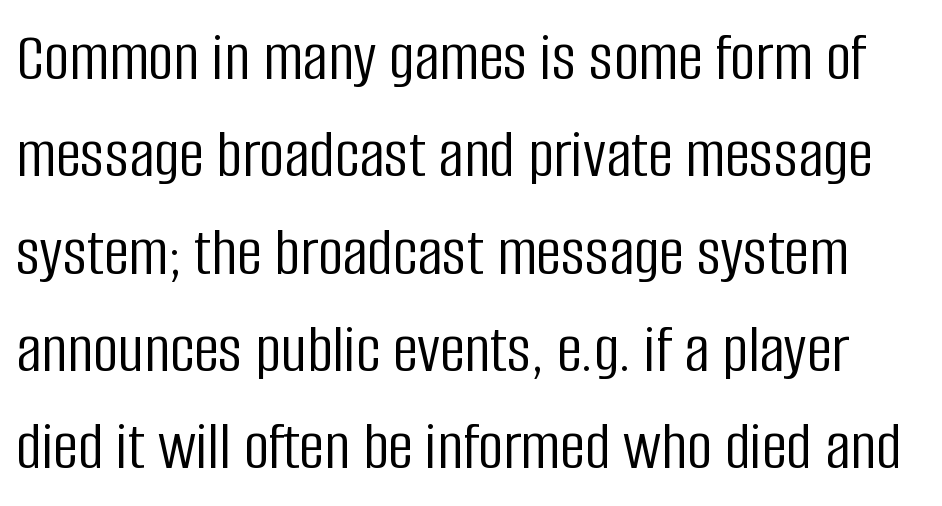
{"serif": "no", "italic": "no", "bold": "no", "weight": "light", "width": "condensed", "stroke_contrast": "low", "x_height": "large", "monospaced": "no", "underline": "no", "line_spacing": "normal", "line_spacing_ratio": 1.39, "letter_spacing": "normal", "letter_spacing_em": 0.0, "glyph_px": 70}
